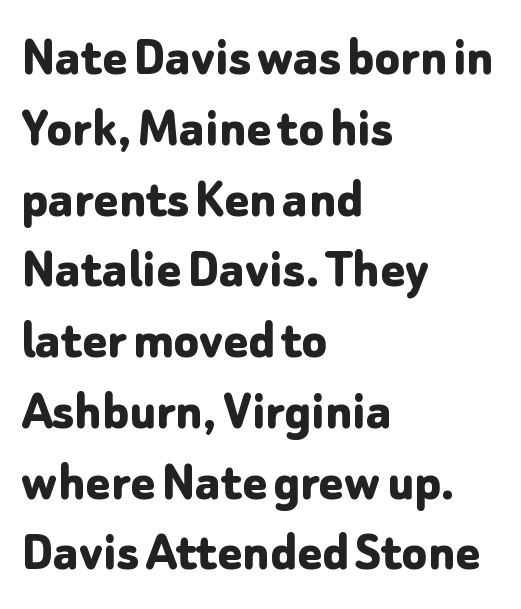
The image shows 58 px bold sans-serif type, upright; set left-aligned, line spacing 1.22x, normal letter spacing, not underlined; low stroke contrast and a medium x-height.
